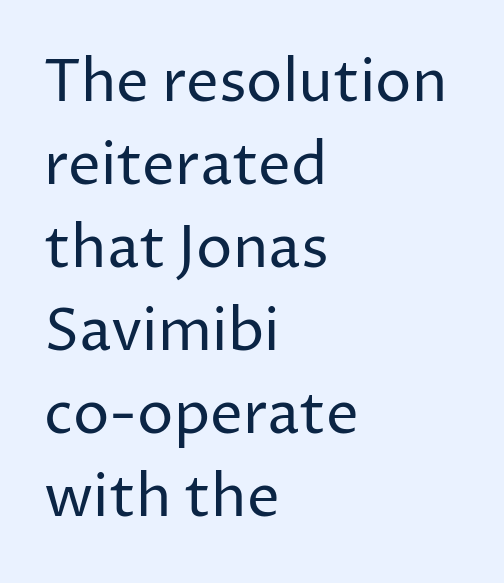
The image shows 58 px regular-weight sans-serif type, upright; set left-aligned, normal line spacing (1.43x), normal letter spacing, not underlined; low stroke contrast and a medium x-height.
